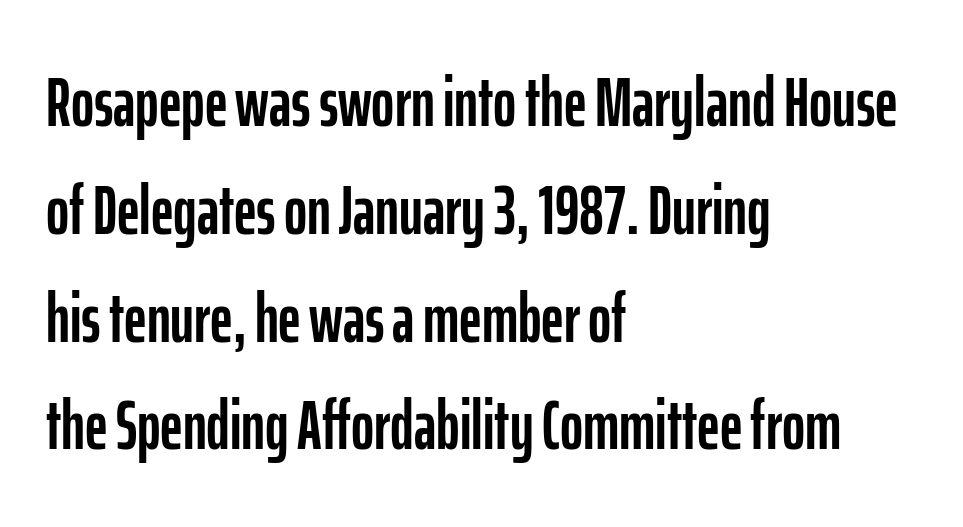
The gap between lines stays unmarked. This sample uses an upright cut, with every glyph sitting square on the baseline. Normally led — the rows are evenly, conventionally spaced. What stands out about the letter spacing? Nothing — it is the standard amount. Observe the absence of serifs on each vertical stroke in this sample. Note the varied advance widths — an 'i' is clearly narrower than an 'm'.
